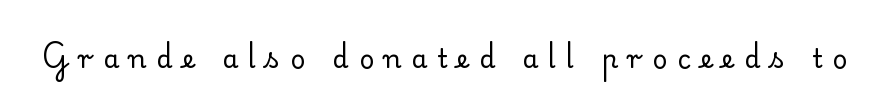
{"italic": "no", "bold": "no", "underline": "no", "letter_spacing": "wide", "letter_spacing_em": 0.38, "glyph_px": 26}
